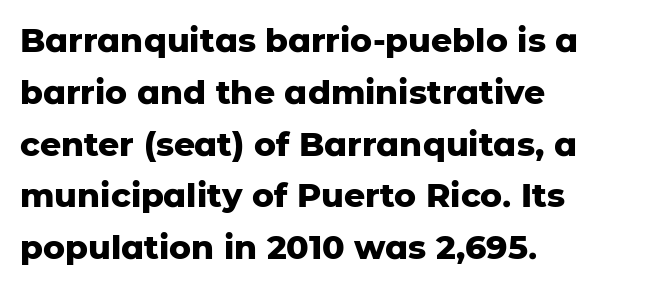
{"serif": "no", "italic": "no", "bold": "yes", "weight": "heavy", "width": "normal", "stroke_contrast": "low", "x_height": "medium", "monospaced": "no", "underline": "no", "align": "left", "line_spacing": "normal", "line_spacing_ratio": 1.57, "letter_spacing": "normal", "letter_spacing_em": 0.0, "glyph_px": 33}
